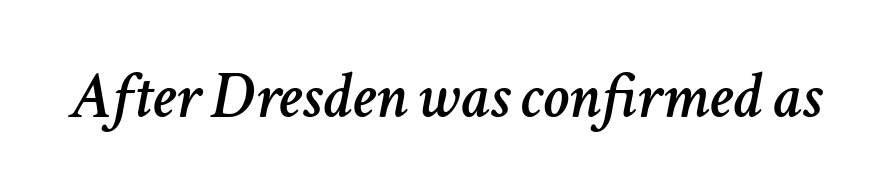
The image shows 66 px text type, italic (leaning right); set normal letter spacing, not underlined; low stroke contrast and a medium x-height.
